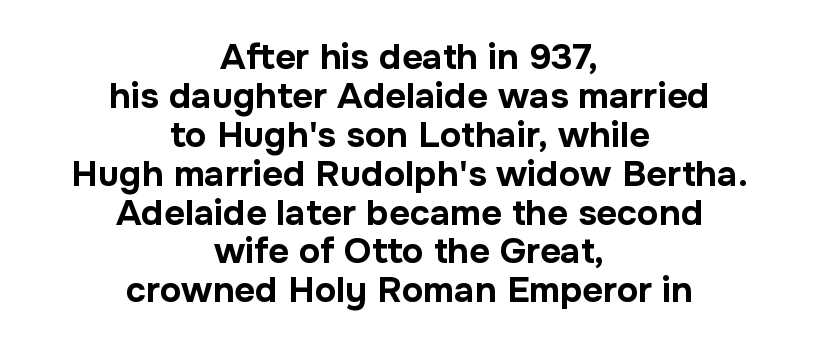
{"serif": "no", "italic": "no", "bold": "yes", "weight": "bold", "width": "normal", "stroke_contrast": "low", "x_height": "medium", "monospaced": "no", "underline": "no", "align": "center", "line_spacing": "tight", "line_spacing_ratio": 1.08, "letter_spacing": "normal", "letter_spacing_em": 0.0, "glyph_px": 36}
